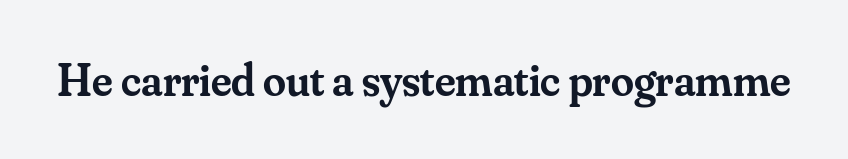
{"serif": "yes", "italic": "no", "bold": "semi", "weight": "semibold", "width": "normal", "stroke_contrast": "medium", "x_height": "small", "monospaced": "no", "underline": "no", "letter_spacing": "normal", "letter_spacing_em": 0.0, "glyph_px": 46}
